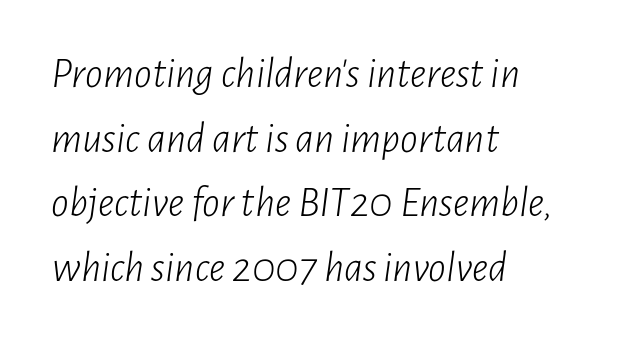
The letters advance in unequal steps, a hallmark of proportional type. In CSS terms this would be text-align: left. Nobody touched the tracking dial on this one. The vertical gap from one line to the next is medium. Honestly, there is no underline to notice here at all.
